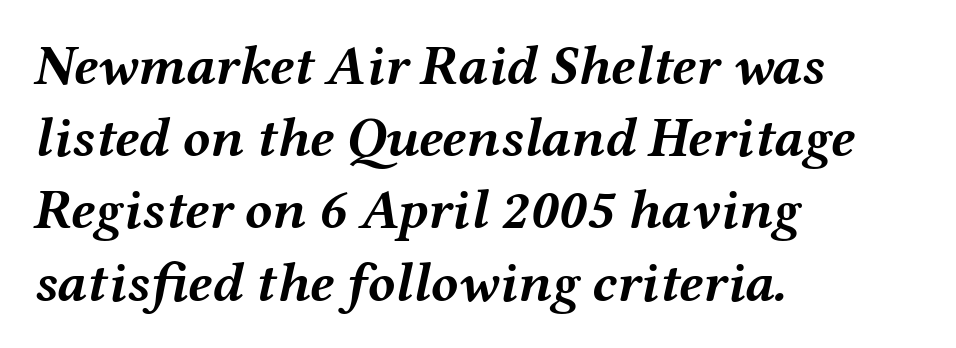
{"italic": "yes", "lean": "right", "slant_degrees": 12, "bold": "yes", "weight": "semibold", "width": "wide", "stroke_contrast": "medium", "x_height": "medium", "monospaced": "no", "underline": "no", "align": "left", "line_spacing": "normal", "line_spacing_ratio": 1.29, "letter_spacing": "normal", "letter_spacing_em": 0.0, "glyph_px": 56}
